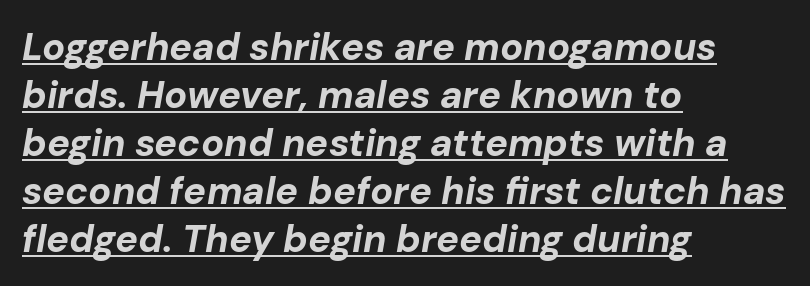
{"italic": "yes", "lean": "right", "slant_degrees": 10, "bold": "yes", "weight": "bold", "width": "normal", "stroke_contrast": "low", "x_height": "medium", "monospaced": "no", "underline": "yes", "align": "left", "line_spacing": "normal", "line_spacing_ratio": 1.26, "letter_spacing": "normal", "letter_spacing_em": 0.0, "glyph_px": 38}
